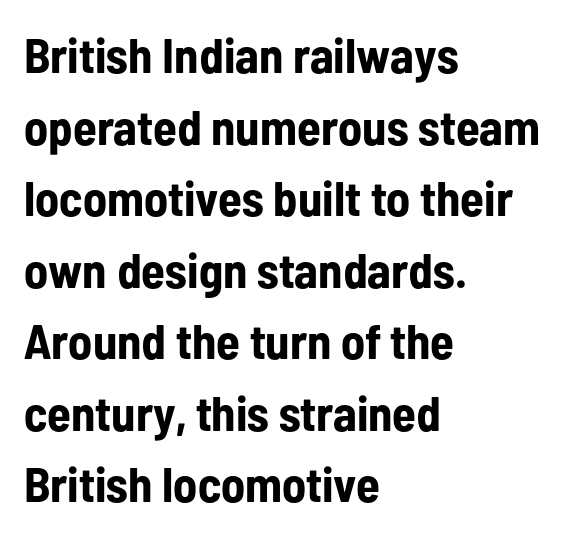
The face used here is proportionally spaced, like ordinary book or web type. Letters rest on an invisible, unmarked baseline. Italic? Not at all — the glyphs are vertical. Strong, thick strokes mark this as bold type.
